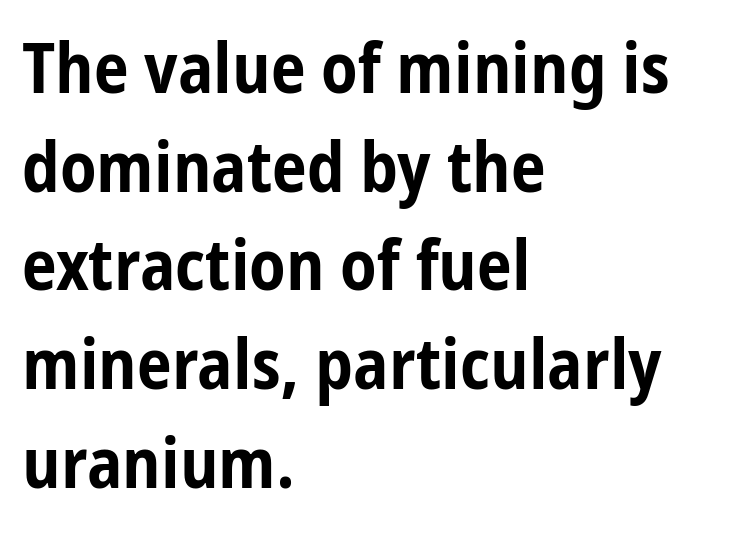
{"serif": "no", "italic": "no", "bold": "yes", "weight": "bold", "width": "condensed", "stroke_contrast": "low", "x_height": "medium", "monospaced": "no", "underline": "no", "align": "left", "line_spacing": "normal", "line_spacing_ratio": 1.41, "letter_spacing": "normal", "letter_spacing_em": 0.0, "glyph_px": 70}
